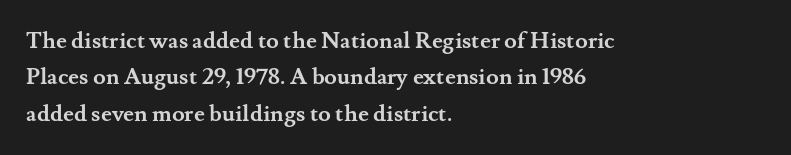
{"italic": "no", "bold": "yes", "underline": "no", "align": "left", "line_spacing": "normal", "line_spacing_ratio": 1.58, "letter_spacing": "normal", "letter_spacing_em": 0.0, "glyph_px": 23}
